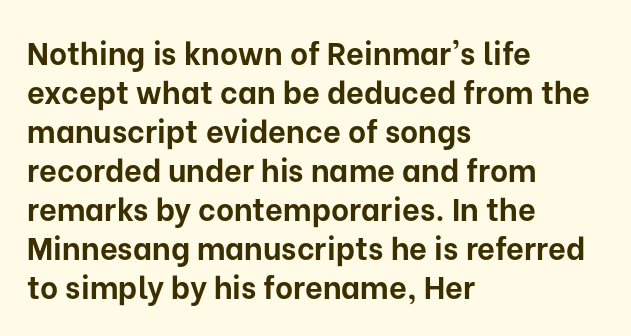
Quick note: interline space is typical. No feet cap the strokes, marking this as sans-serif type. The zone under the glyphs is completely vacant. I'd describe the lettering as bold — thick and assertive. Do the characters align in a grid? No, the font is proportional.
